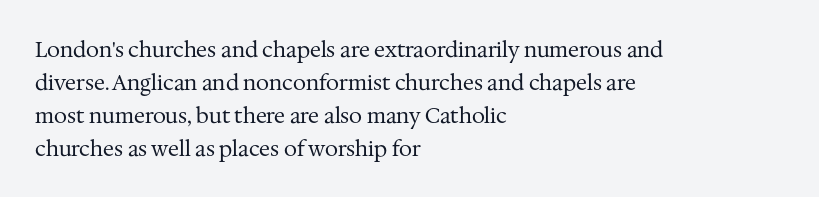
Q: Is the text bold? A: No.
Q: Is the text italic (slanted)? A: No, it is upright.
Q: Is the text underlined? A: No.
Q: How is the paragraph aligned? A: Left-aligned.
Q: Is the spacing between letters normal or unusually wide? A: Normal.
Q: Is the spacing between lines tight, normal or loose? A: Normal.
